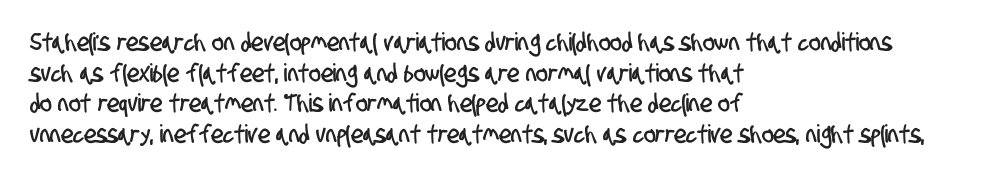
{"underline": "no", "align": "left", "line_spacing_ratio": 1.23, "letter_spacing": "normal", "letter_spacing_em": 0.0, "glyph_px": 25}
